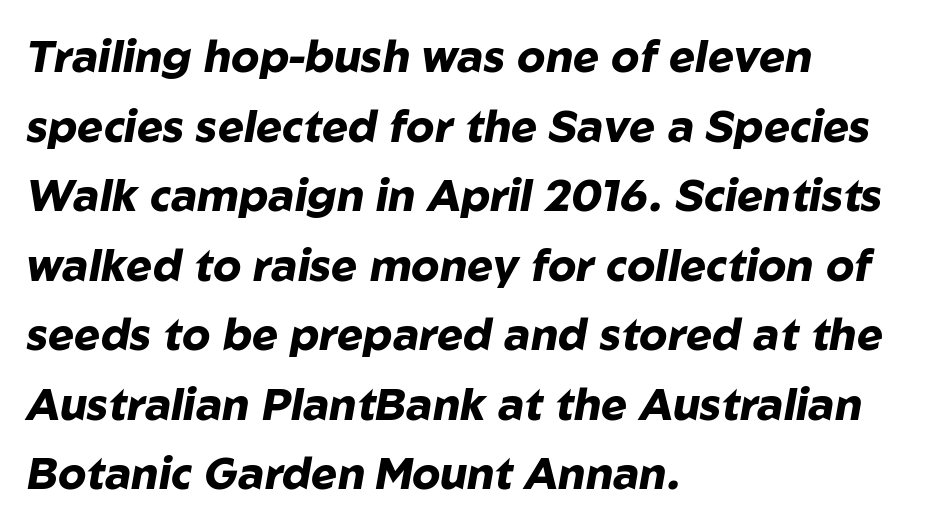
{"italic": "yes", "lean": "right", "slant_degrees": 10, "bold": "yes", "weight": "heavy", "width": "normal", "stroke_contrast": "low", "x_height": "medium", "monospaced": "no", "underline": "no", "align": "left", "line_spacing": "normal", "line_spacing_ratio": 1.58, "letter_spacing": "normal", "letter_spacing_em": 0.0, "glyph_px": 44}
